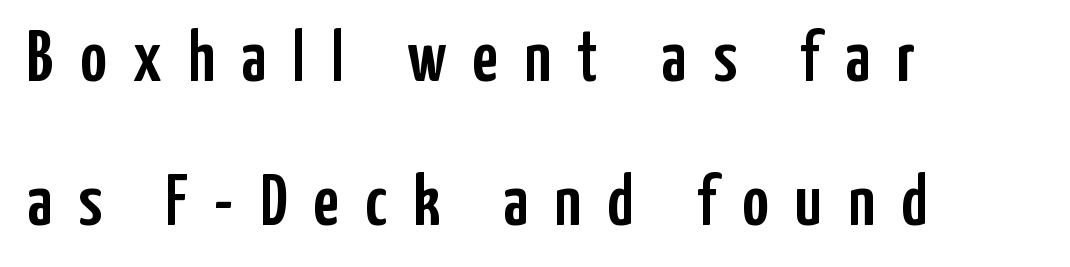
{"serif": "no", "italic": "no", "width": "condensed", "stroke_contrast": "low", "x_height": "medium", "monospaced": "no", "underline": "no", "align": "left", "line_spacing": "loose", "line_spacing_ratio": 1.97, "letter_spacing": "wide", "letter_spacing_em": 0.36, "glyph_px": 73}
